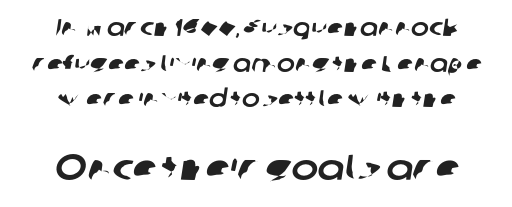
{"serif": "no", "width": "normal", "stroke_contrast": "low", "x_height": "medium", "monospaced": "no", "underline": "no", "align": "center", "line_spacing": "normal", "line_spacing_ratio": 1.48, "letter_spacing": "normal", "letter_spacing_em": 0.0, "larger_block": "second", "size_ratio": 1.5, "glyph_px": 36}
